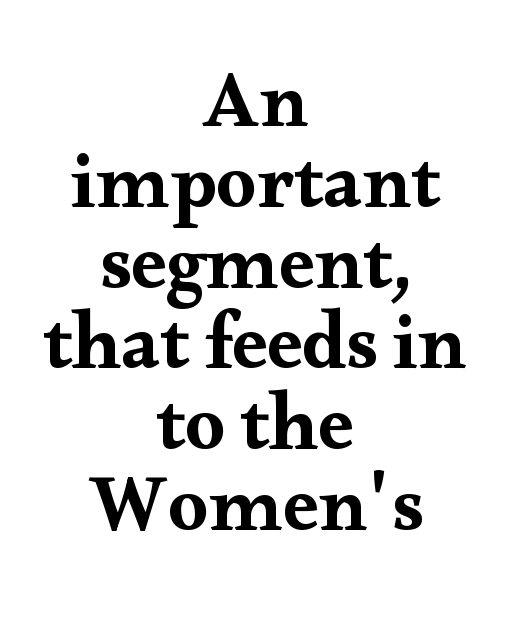
Tall strokes in this sample are plumb rather than angled. This rendering leaves character spacing at its baseline value. Regarding serifs, this sample has them. You could not count columns in this text — the font is proportionally spaced. This rendering features lettering with no underline. Rows of type sit shoulder to shoulder in the vertical direction.
